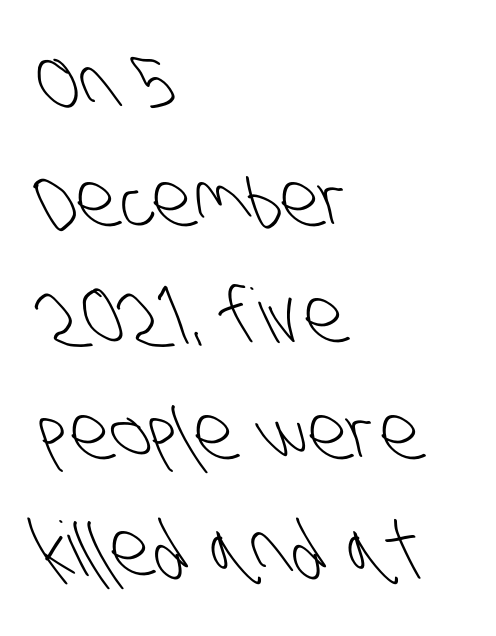
{"serif": "no", "bold": "no", "weight": "light", "width": "condensed", "stroke_contrast": "low", "x_height": "large", "monospaced": "no", "underline": "no", "align": "left", "line_spacing": "normal", "line_spacing_ratio": 1.55, "letter_spacing": "normal", "letter_spacing_em": 0.0, "glyph_px": 75}
